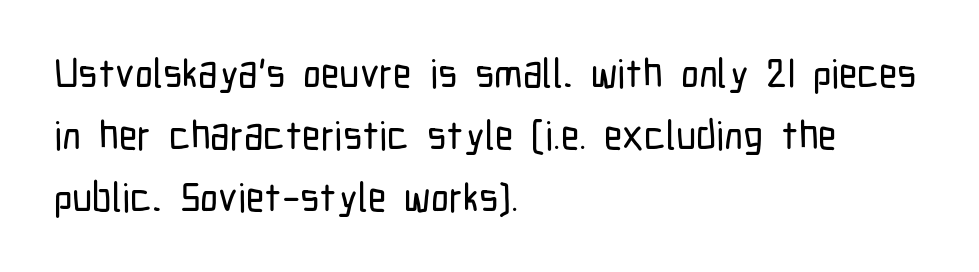
{"serif": "no", "italic": "no", "width": "condensed", "stroke_contrast": "low", "x_height": "medium", "monospaced": "no", "underline": "no", "align": "left", "line_spacing": "normal", "line_spacing_ratio": 1.55, "letter_spacing": "normal", "letter_spacing_em": 0.0, "glyph_px": 40}
